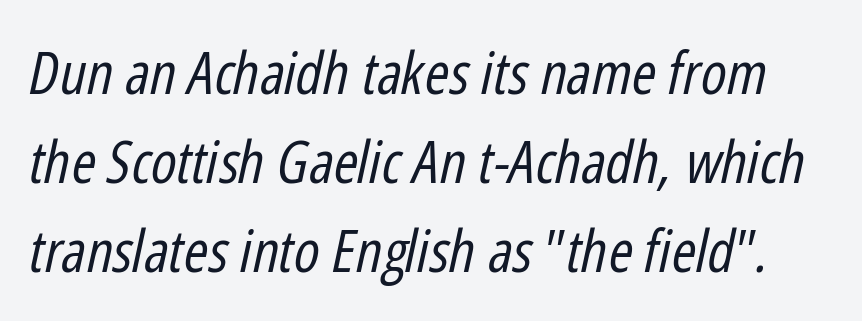
The image shows 59 px regular-weight, condensed type, italic (leaning right); set normal line spacing (1.51x), normal letter spacing, not underlined; low stroke contrast and a medium x-height.
